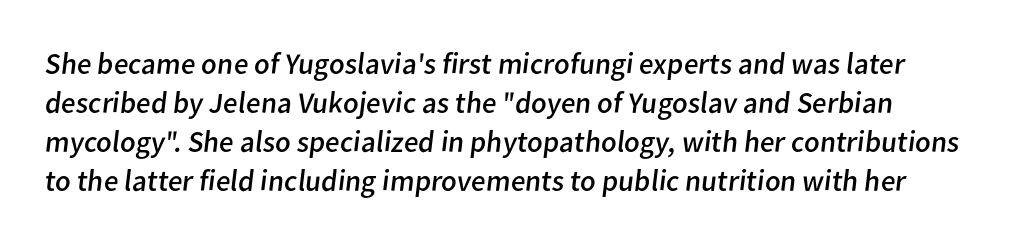
Here the designer chose a conventional face with non-uniform glyph widths. No word sits above an underline. Nothing sits at the stroke ends, so this counts as sans-serif. The weight would be labelled regular, book, light, or lighter still.
